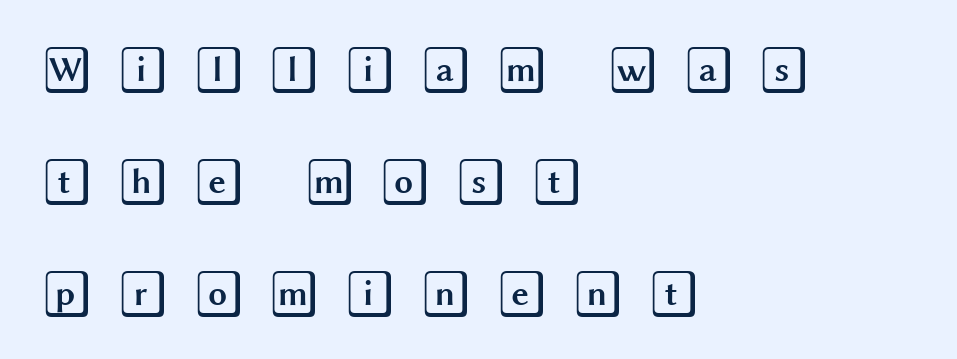
{"italic": "no", "width": "wide", "x_height": "large", "underline": "no", "align": "left", "line_spacing": "loose", "line_spacing_ratio": 2.33, "letter_spacing": "wide", "letter_spacing_em": 0.48, "glyph_px": 48}
